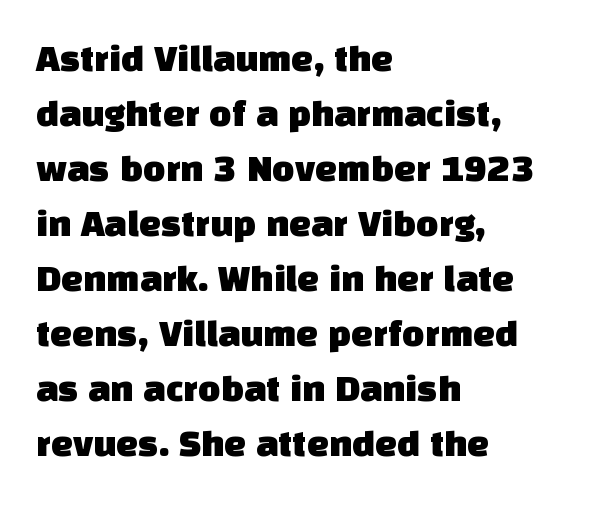
{"serif": "no", "width": "normal", "stroke_contrast": "low", "x_height": "large", "monospaced": "no", "underline": "no", "align": "left", "line_spacing": "normal", "line_spacing_ratio": 1.41, "letter_spacing": "normal", "letter_spacing_em": 0.0, "glyph_px": 39}
